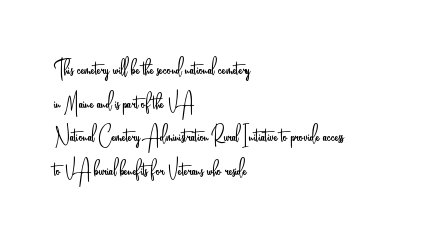
{"bold": "no", "underline": "no", "align": "left", "line_spacing": "normal", "line_spacing_ratio": 1.29, "letter_spacing": "normal", "letter_spacing_em": 0.0, "glyph_px": 26}
